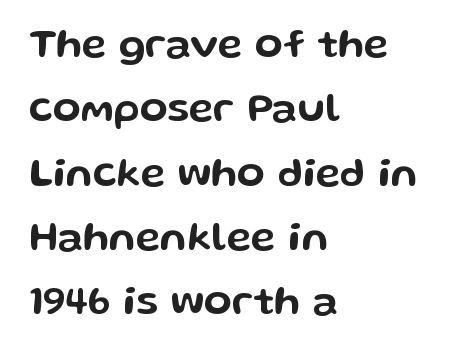
Q: Is the text italic (slanted)? A: No, it is upright.
Q: Is the typeface a serif or a sans-serif typeface? A: Sans-serif.
Q: Is the text underlined? A: No.
Q: How is the paragraph aligned? A: Left-aligned.
Q: Is the spacing between letters normal or unusually wide? A: Normal.
Q: Is the spacing between lines tight, normal or loose? A: Normal.
Q: Width (condensed, normal, or wide)? A: Wide.
Q: Stroke contrast? A: Low.
Q: x-height? A: Medium.
Q: Monospaced? A: No.
